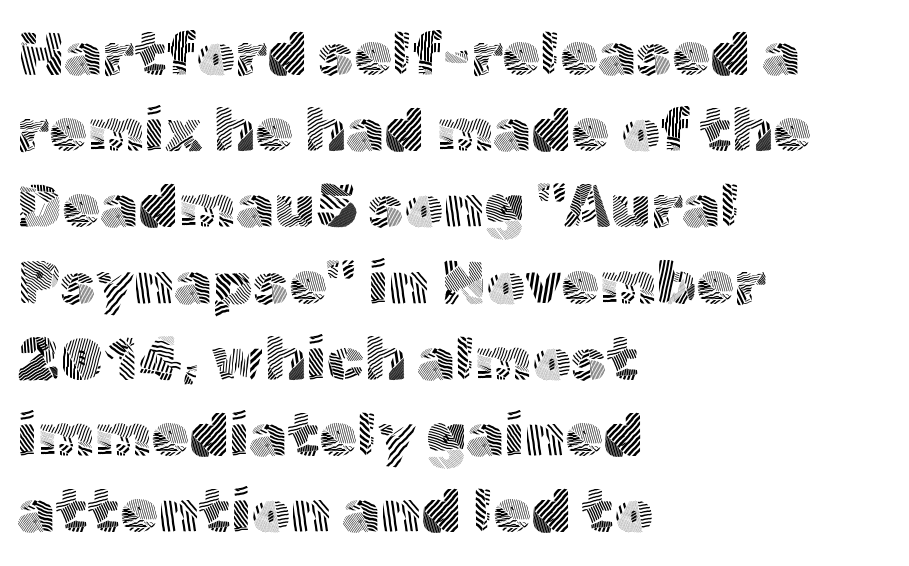
Q: Is the text bold? A: No.
Q: Is the text italic (slanted)? A: No, it is upright.
Q: Is the typeface a serif or a sans-serif typeface? A: Sans-serif.
Q: Is the text underlined? A: No.
Q: How is the paragraph aligned? A: Left-aligned.
Q: Is the spacing between letters normal or unusually wide? A: Normal.
Q: Is the spacing between lines tight, normal or loose? A: Normal.
Q: Width (condensed, normal, or wide)? A: Normal.
Q: x-height? A: Medium.
Q: Monospaced? A: No.
